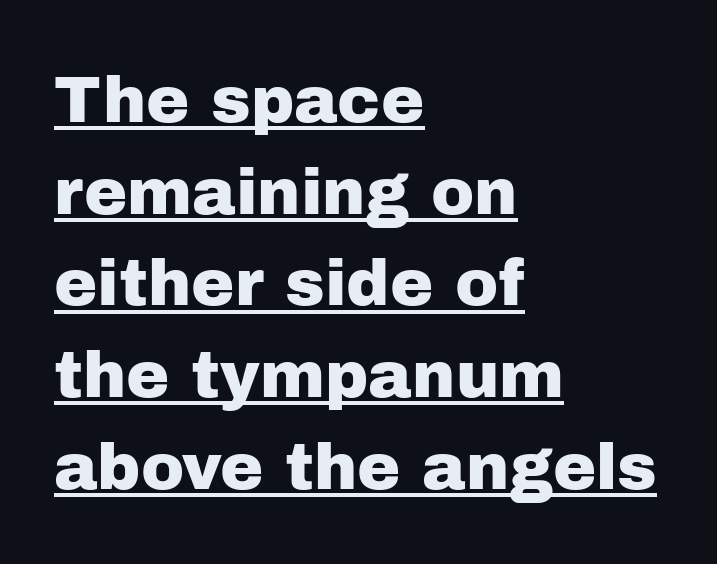
The image shows 65 px sans-serif type, upright; set left-aligned, normal line spacing (1.41x), normal letter spacing, underlined; low stroke contrast and a medium x-height.
